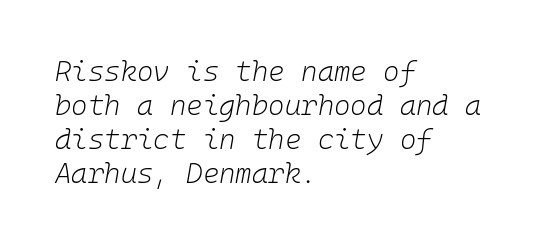
The image shows 28 px light type, italic (leaning right), monospaced; set left-aligned, line spacing 1.22x, normal letter spacing, not underlined; low stroke contrast and a medium x-height.
